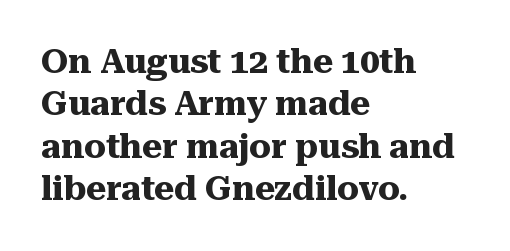
Q: Is the text bold? A: Yes.
Q: Is the text italic (slanted)? A: No, it is upright.
Q: Is the typeface a serif or a sans-serif typeface? A: Serif.
Q: Is the text underlined? A: No.
Q: How is the paragraph aligned? A: Left-aligned.
Q: Is the spacing between letters normal or unusually wide? A: Normal.
Q: Is the spacing between lines tight, normal or loose? A: Normal.
Q: Width (condensed, normal, or wide)? A: Normal.
Q: Stroke contrast? A: Medium.
Q: x-height? A: Medium.
Q: Monospaced? A: No.
